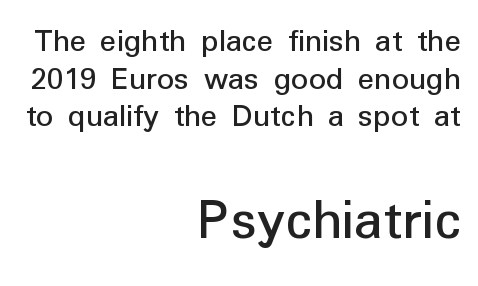
Q: Is the text italic (slanted)? A: No, it is upright.
Q: Is the typeface a serif or a sans-serif typeface? A: Sans-serif.
Q: Is the text underlined? A: No.
Q: How is the paragraph aligned? A: Right-aligned.
Q: Is the spacing between letters normal or unusually wide? A: Normal.
Q: Is the spacing between lines tight, normal or loose? A: Tight.
Q: Which block of text is set in a larger size, the first (top) or the second (bottom)? A: The second (bottom) one.
Q: Width (condensed, normal, or wide)? A: Normal.
Q: Stroke contrast? A: Low.
Q: x-height? A: Medium.
Q: Monospaced? A: No.
